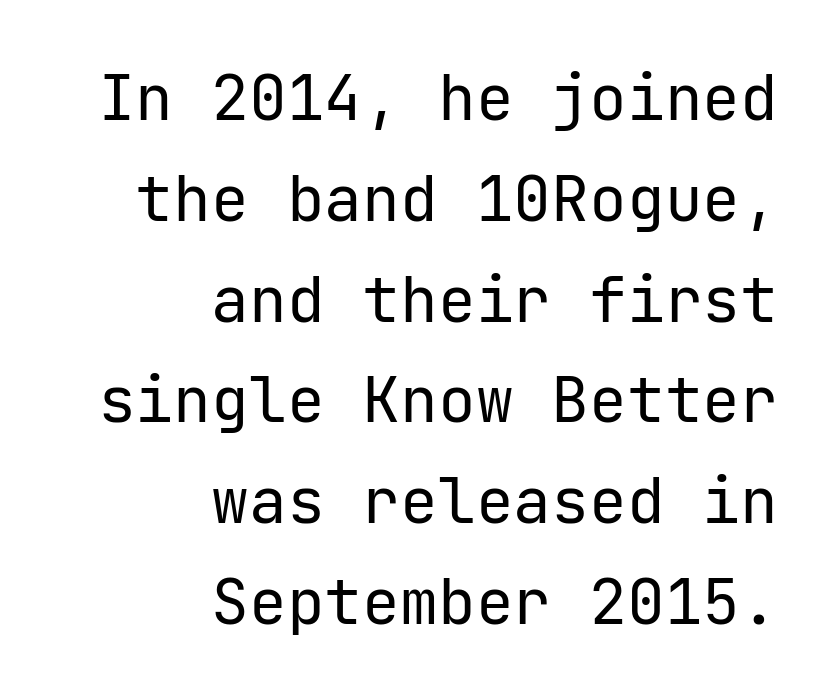
Typographically, this falls in the sans-serif category. The area under the type is left untouched. Stroke thickness stays within the range of a standard reading face or lighter. This is the regular roman posture of the typeface.
